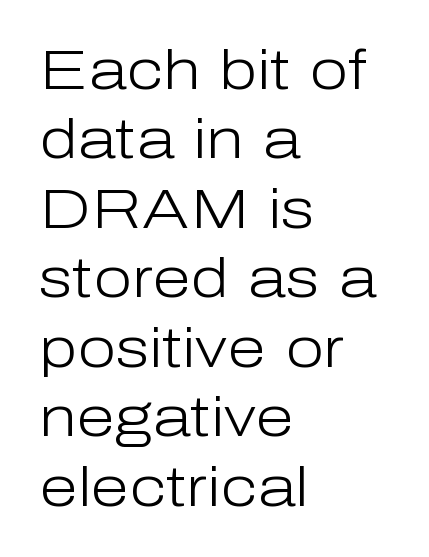
Weight: regular or lighter. Any mark beneath the type? The region is blank. Looks like regular typesetting: each glyph gets only the width it needs. Ascenders rise straight up at ninety degrees.
